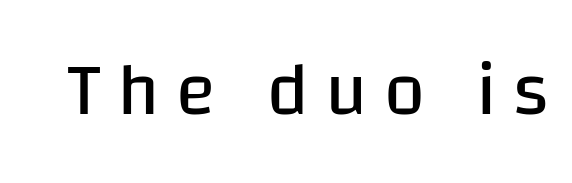
{"serif": "no", "italic": "no", "bold": "no", "weight": "regular", "width": "normal", "stroke_contrast": "low", "x_height": "large", "monospaced": "no", "underline": "no", "letter_spacing": "wide", "letter_spacing_em": 0.22, "glyph_px": 74}
